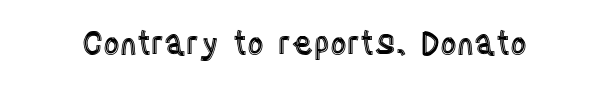
This sample uses an upright cut, with every glyph sitting square on the baseline. Character widths vary here, with narrow letters taking less room than wide ones. Lines of text with bare space underneath. Characters follow at the spacing the type designer built in.
